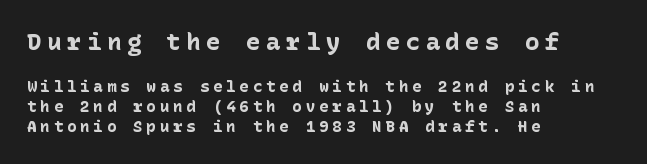
The image shows 24 px bold type, upright; set left-aligned, normal line spacing (1.25x), unusually wide letter spacing (+0.23 em), not underlined; the first (top) block is 1.5x larger.
